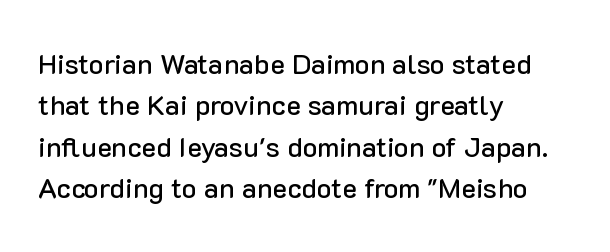
Q: Is the text italic (slanted)? A: No, it is upright.
Q: Is the typeface a serif or a sans-serif typeface? A: Sans-serif.
Q: Is the text underlined? A: No.
Q: How is the paragraph aligned? A: Left-aligned.
Q: Is the spacing between letters normal or unusually wide? A: Normal.
Q: Is the spacing between lines tight, normal or loose? A: Normal.
Q: Width (condensed, normal, or wide)? A: Normal.
Q: Stroke contrast? A: Low.
Q: x-height? A: Medium.
Q: Monospaced? A: No.
